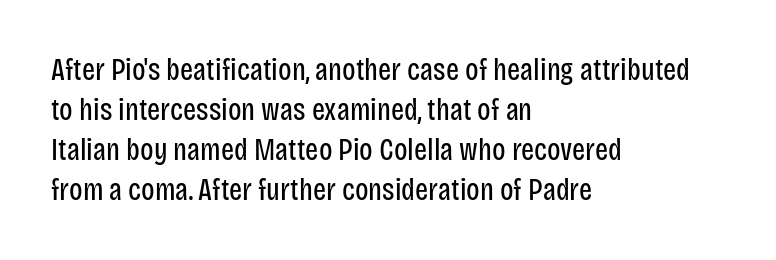
{"serif": "no", "italic": "no", "bold": "no", "weight": "regular", "width": "condensed", "stroke_contrast": "low", "x_height": "large", "monospaced": "no", "underline": "no", "align": "left", "line_spacing": "normal", "line_spacing_ratio": 1.29, "letter_spacing": "normal", "letter_spacing_em": 0.0, "glyph_px": 31}
